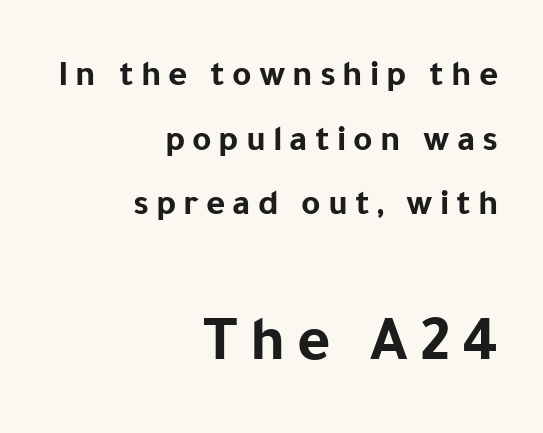
{"serif": "no", "italic": "no", "bold": "yes", "weight": "bold", "width": "normal", "stroke_contrast": "low", "x_height": "medium", "monospaced": "no", "underline": "no", "align": "right", "line_spacing_ratio": 1.75, "larger_block": "second", "size_ratio": 1.73, "glyph_px": 64}
